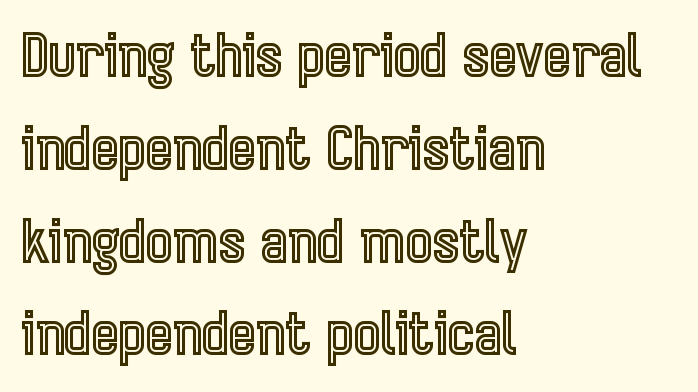
{"italic": "no", "width": "condensed", "x_height": "medium", "monospaced": "no", "underline": "no", "align": "left", "line_spacing": "normal", "line_spacing_ratio": 1.6, "letter_spacing": "normal", "letter_spacing_em": 0.0, "glyph_px": 58}
